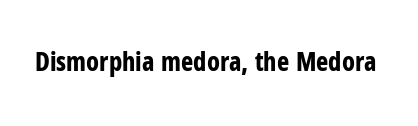
Only glyphs here, with clear space below each row. Rendered with straight, roman letterforms. The glyphs have the mass of a bold cut. Observe the ordinary spacing: letters are neighbours, not strangers.
